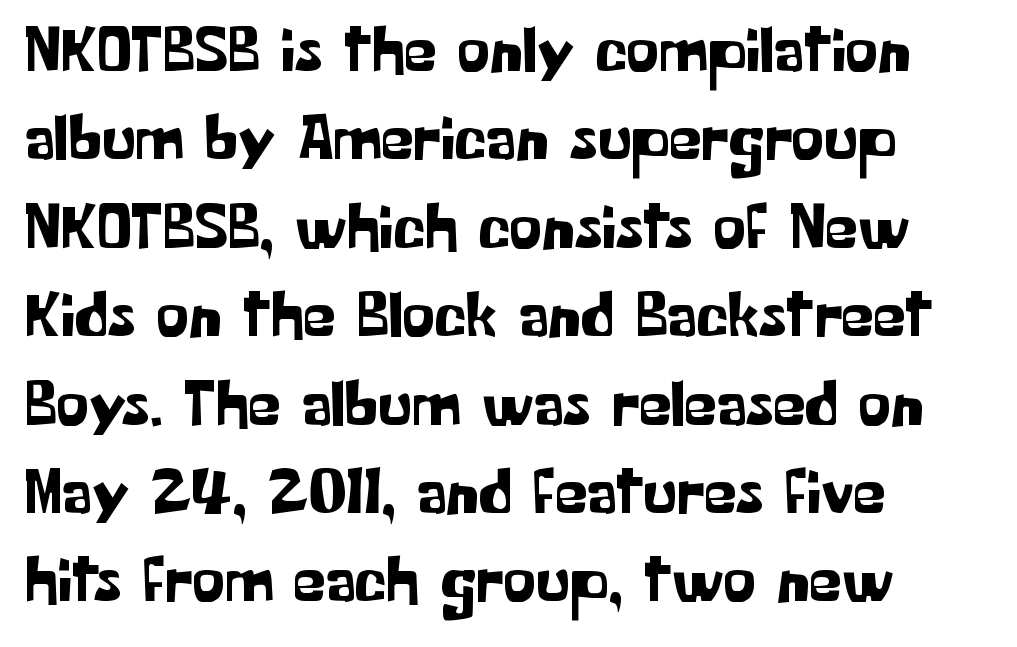
The image shows 65 px sans-serif type, upright; set left-aligned, normal line spacing (1.36x), normal letter spacing, not underlined; low stroke contrast and a medium x-height.
